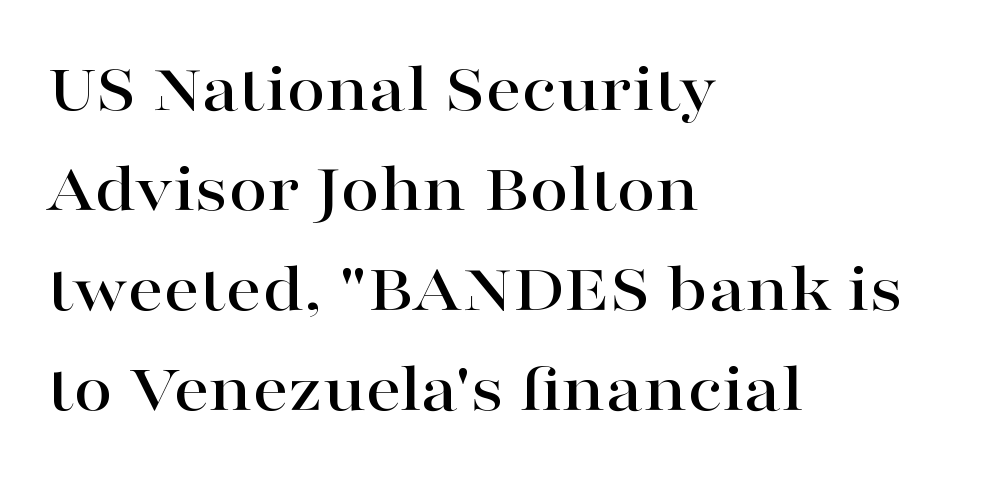
Notice how the stems are strictly vertical — no italics here. Note the varied advance widths — an 'i' is clearly narrower than an 'm'. The face used here is seriffed, in the tradition of book romans. The leading is moderate, giving the passage an even texture. Any mark beneath the type? The region is blank. Inter-character spacing is left at the font's built-in metrics.
